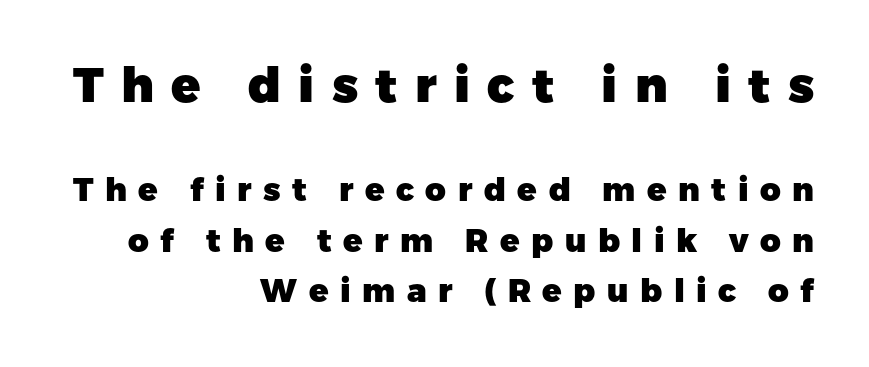
The rendering shrinks the type as you move from the upper chunk to the lower. Leading: standard. Short and long lines alike share a common ending point at right. A roman cut, with each character standing at attention.
